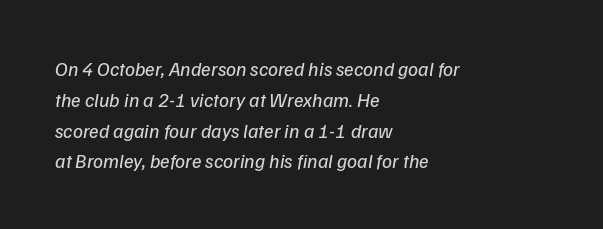
{"bold": "no", "underline": "no", "align": "left", "line_spacing": "normal", "line_spacing_ratio": 1.54, "letter_spacing": "normal", "letter_spacing_em": 0.0, "glyph_px": 20}
